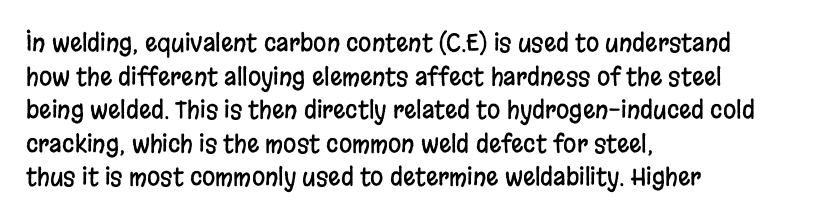
Leading matches the norm, producing a regular column. Every stem runs plumb, perpendicular to the baseline. Underline: absent. In CSS terms this would be text-align: left. Here the glyphs are tracked normally, forming tight word shapes.
